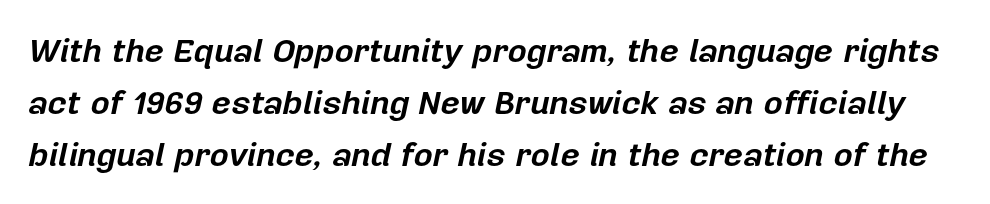
Q: Is the text bold? A: Yes.
Q: Is the text italic (slanted)? A: Yes, it leans right by about 12 degrees.
Q: Is the text underlined? A: No.
Q: Is the spacing between letters normal or unusually wide? A: Normal.
Q: Is the spacing between lines tight, normal or loose? A: Normal.
Q: Width (condensed, normal, or wide)? A: Normal.
Q: Stroke contrast? A: Low.
Q: x-height? A: Medium.
Q: Monospaced? A: No.
